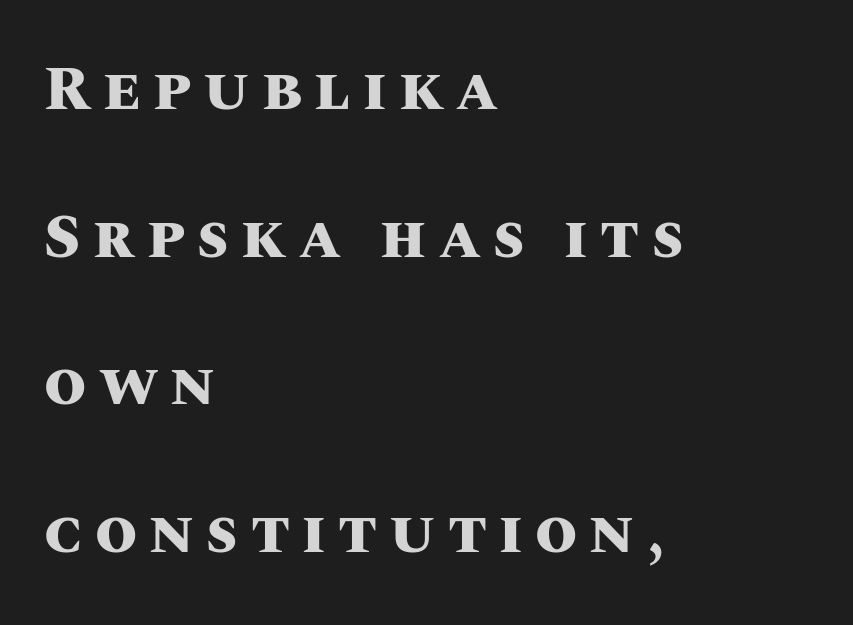
How are the letters spaced? Widely, with obvious added tracking. Plain, unruled lines of type. The characters look thick and weighty, a clear bold. Varying glyph widths throughout — classic text-font behaviour. All the whitespace from short lines collects on the right. This is roman type, the default non-slanted kind.
